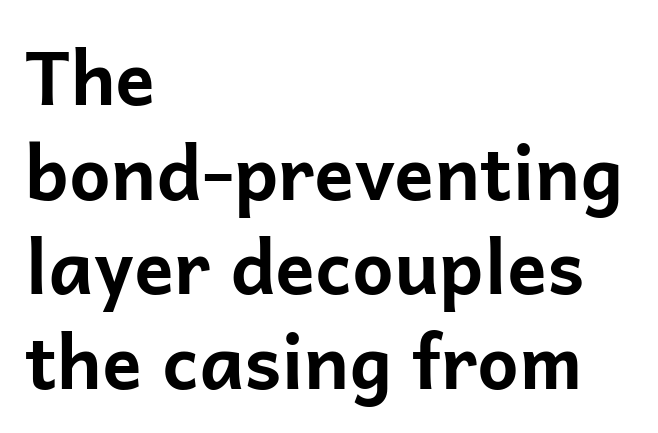
Q: Is the text bold? A: Yes.
Q: Is the text italic (slanted)? A: No, it is upright.
Q: Is the typeface a serif or a sans-serif typeface? A: Sans-serif.
Q: Is the text underlined? A: No.
Q: How is the paragraph aligned? A: Left-aligned.
Q: Is the spacing between letters normal or unusually wide? A: Normal.
Q: Is the spacing between lines tight, normal or loose? A: Normal.
Q: Width (condensed, normal, or wide)? A: Normal.
Q: Stroke contrast? A: Low.
Q: x-height? A: Medium.
Q: Monospaced? A: No.
